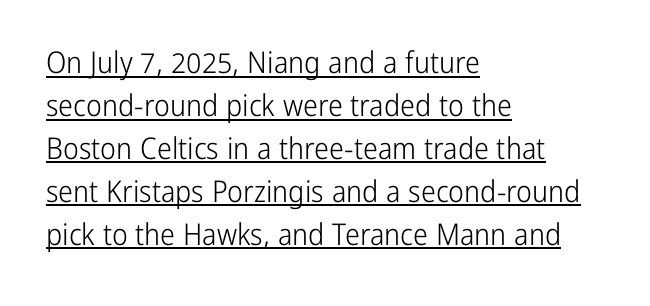
The image shows 30 px light, condensed sans-serif type, upright; set left-aligned, normal line spacing (1.43x), normal letter spacing, underlined; low stroke contrast and a medium x-height.
